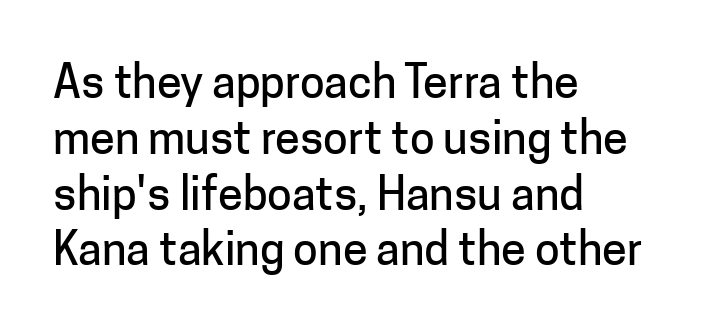
Q: Is the text italic (slanted)? A: No, it is upright.
Q: Is the typeface a serif or a sans-serif typeface? A: Sans-serif.
Q: Is the text underlined? A: No.
Q: How is the paragraph aligned? A: Left-aligned.
Q: Is the spacing between letters normal or unusually wide? A: Normal.
Q: Width (condensed, normal, or wide)? A: Normal.
Q: Stroke contrast? A: Low.
Q: x-height? A: Medium.
Q: Monospaced? A: No.
